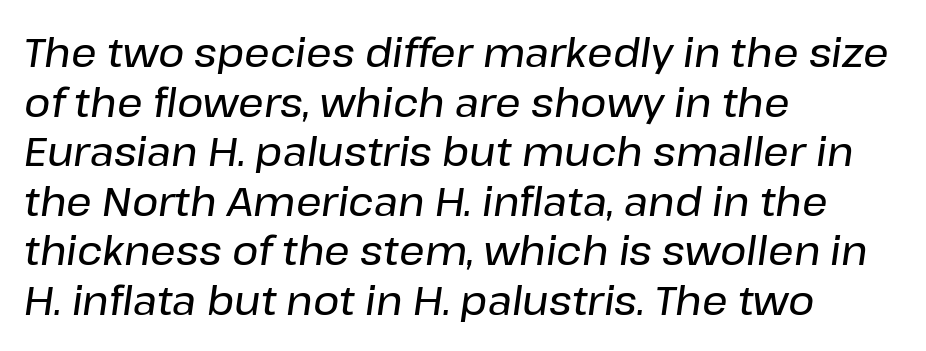
The image shows 40 px text type, italic (leaning right); set left-aligned, line spacing 1.24x, normal letter spacing, not underlined; low stroke contrast and a medium x-height.
